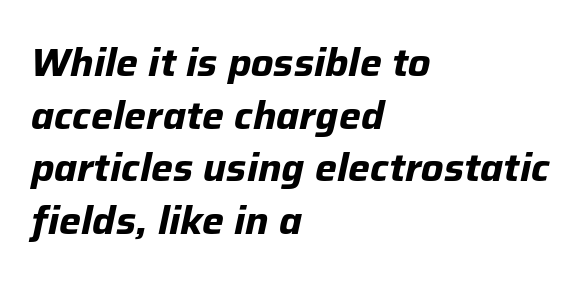
{"italic": "yes", "lean": "right", "slant_degrees": 12, "bold": "yes", "weight": "bold", "width": "normal", "stroke_contrast": "low", "x_height": "medium", "monospaced": "no", "underline": "no", "align": "left", "line_spacing": "normal", "line_spacing_ratio": 1.35, "letter_spacing": "normal", "letter_spacing_em": 0.0, "glyph_px": 39}
